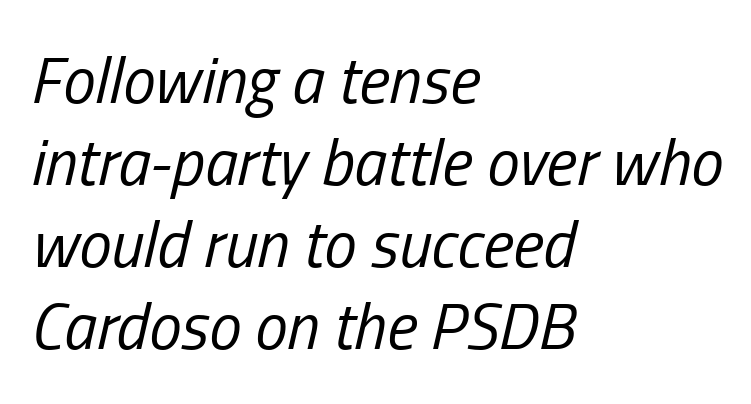
Students, note that the glyphs here touch the page at normal intervals. Vertical spacing — default. The paragraph has a hard left edge and a soft right edge. These glyphs show unthickened strokes, regular width or finer.
